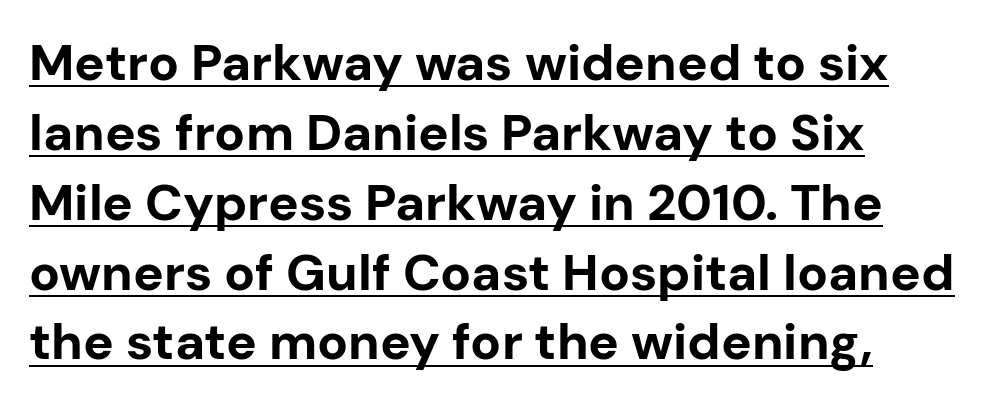
The image shows 51 px bold sans-serif type, upright; set left-aligned, normal line spacing (1.37x), normal letter spacing, underlined; low stroke contrast and a medium x-height.
